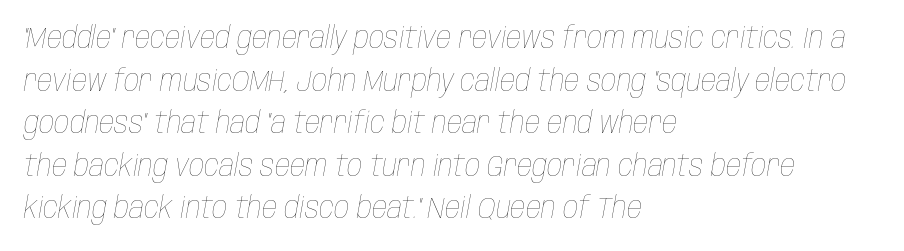
{"italic": "yes", "lean": "right", "slant_degrees": 10, "bold": "no", "weight": "thin", "width": "condensed", "stroke_contrast": "low", "x_height": "large", "monospaced": "no", "underline": "no", "align": "left", "line_spacing": "normal", "line_spacing_ratio": 1.42, "letter_spacing": "normal", "letter_spacing_em": 0.0, "glyph_px": 30}
